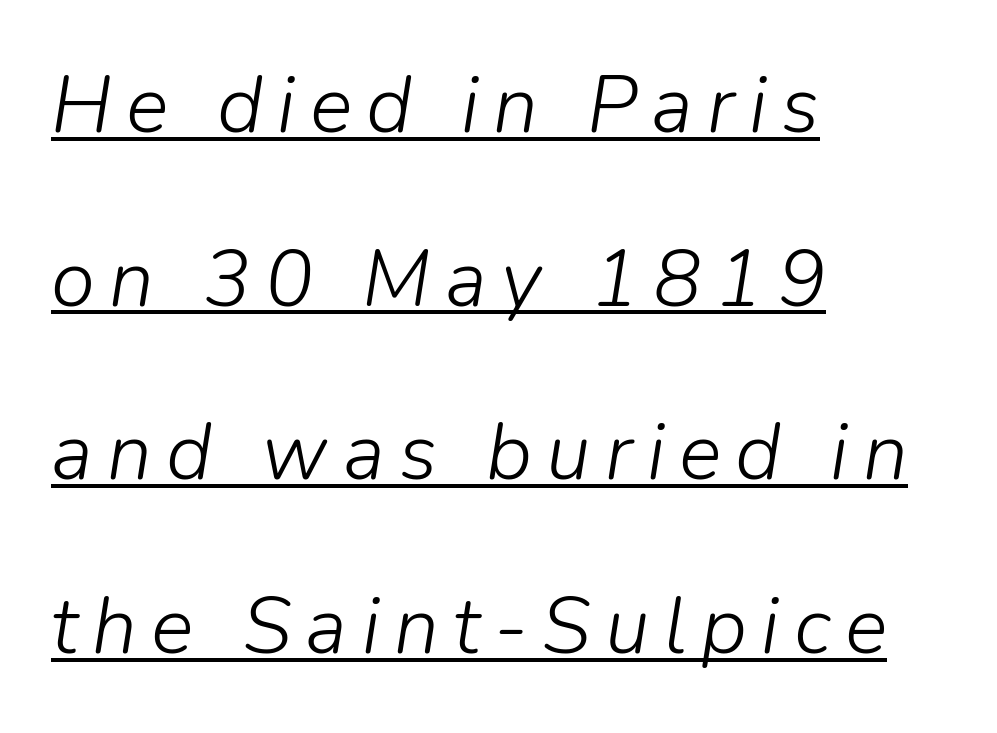
Is the block centered? No — it sits flush against the left margin. Stems here are at most as thick as an everyday book face. Notice the wide empty band between every row — that's loose leading. The lettering is marked with a stroke running underneath it. The face used here has a pronounced slope to its letters.
